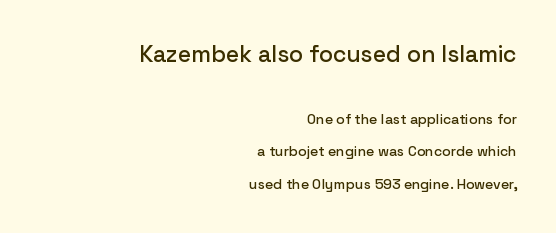
Q: Is the text italic (slanted)? A: No, it is upright.
Q: Is the text underlined? A: No.
Q: How is the paragraph aligned? A: Right-aligned.
Q: Is the spacing between letters normal or unusually wide? A: Normal.
Q: Is the spacing between lines tight, normal or loose? A: Loose.
Q: Which block of text is set in a larger size, the first (top) or the second (bottom)? A: The first (top) one.
